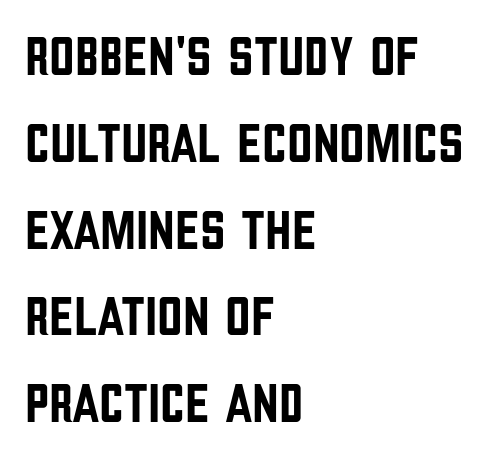
The image shows 56 px condensed sans-serif type, upright; set left-aligned, normal line spacing (1.55x), normal letter spacing, not underlined; low stroke contrast and a large x-height.
